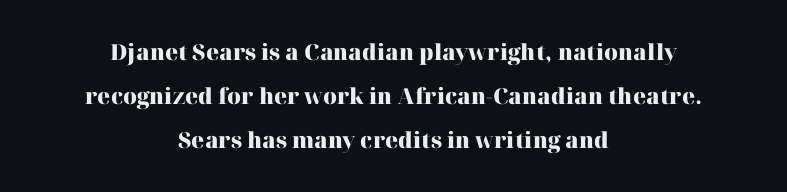
The image shows 22 px bold type, upright; set centered, loose line spacing (2.01x), normal letter spacing, not underlined.
